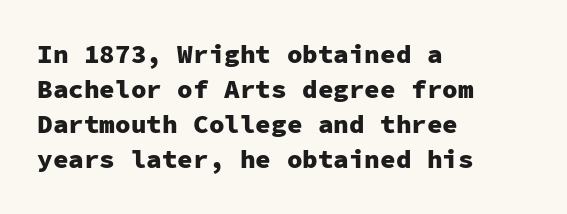
{"italic": "no", "bold": "yes", "underline": "no", "align": "left", "line_spacing": "normal", "line_spacing_ratio": 1.35, "letter_spacing": "normal", "letter_spacing_em": 0.0, "glyph_px": 26}
